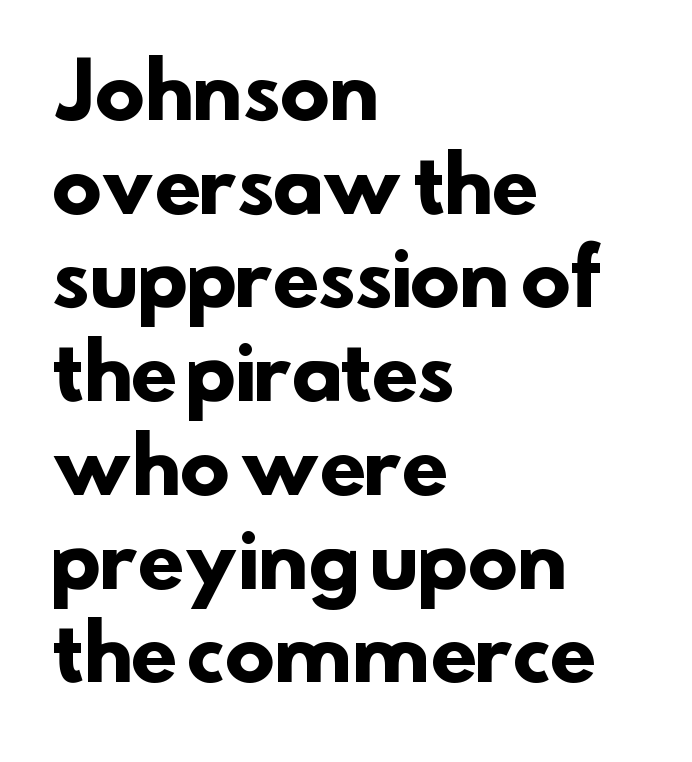
Descender tails drop into unmarked territory. Spacing verdict: proportional, widths tailored to each character. I'd describe the lettering as bold — thick and assertive. Leftover space on each line is placed entirely after the last word. Look at the tracking — it's just the regular setting, nothing added.
